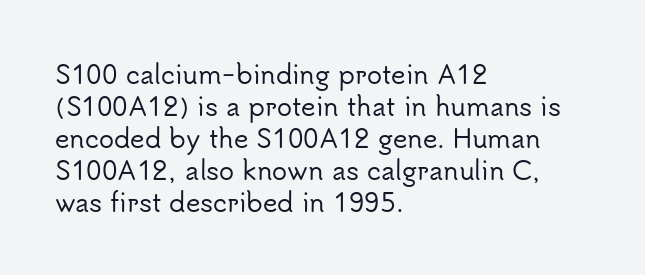
Summary of vertical rhythm: regular, with standard interline spacing. The string is rendered with underlining switched off. This rendering uses left alignment, leaving the right contour irregular. The lettering stays uniformly vertical, giving the passage a roman look. The horizontal fit of the characters is conventional and even.
